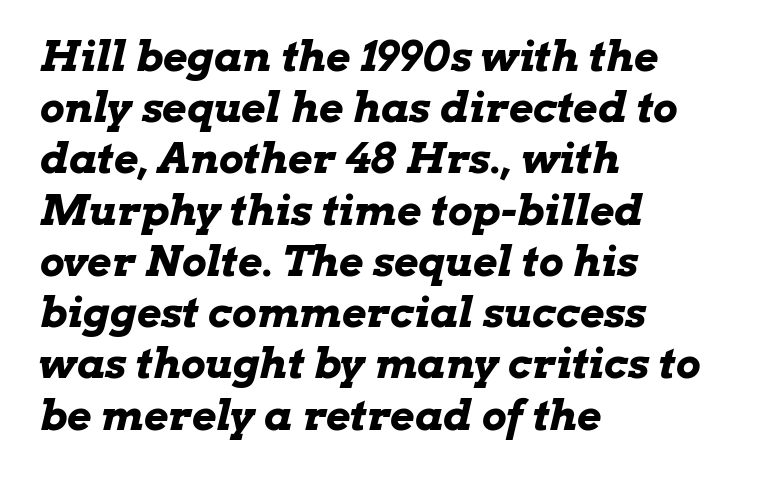
Is the type bold? Yes — the strokes are clearly thick and heavy. This sample has the flowing, uneven cadence of proportional lettering. What stands out about the letter spacing? Nothing — it is the standard amount. Slanted lettering throughout. Layout note: lines flush left.
